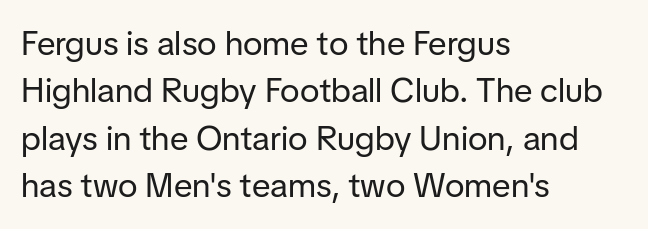
{"serif": "no", "italic": "no", "bold": "no", "weight": "regular", "width": "normal", "stroke_contrast": "low", "x_height": "medium", "monospaced": "no", "underline": "no", "align": "left", "line_spacing": "normal", "line_spacing_ratio": 1.39, "letter_spacing": "normal", "letter_spacing_em": 0.0, "glyph_px": 34}
